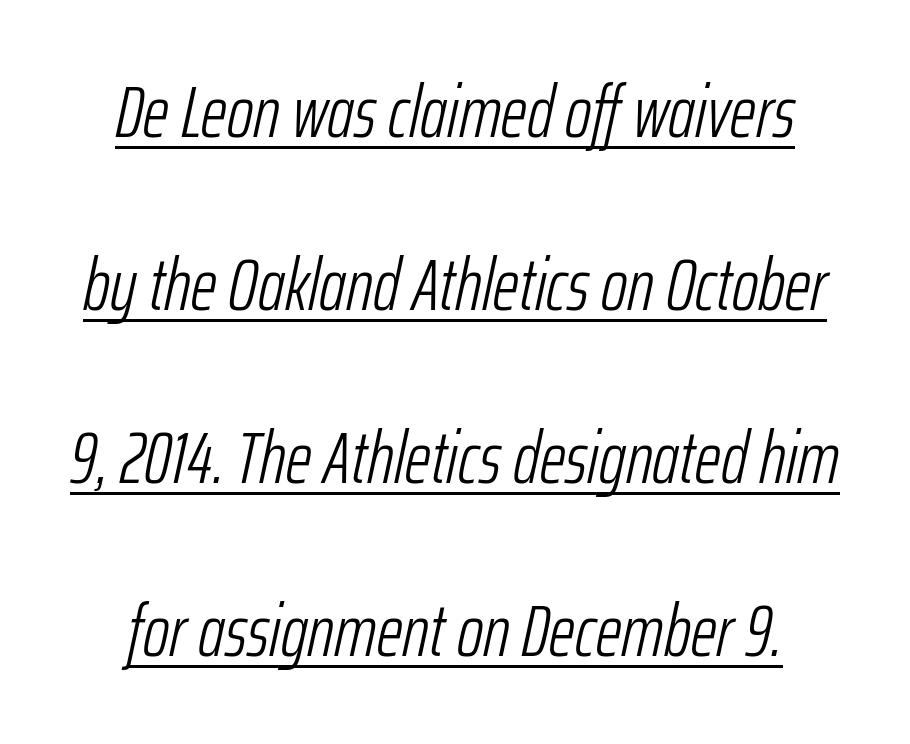
You could not count columns in this text — the font is proportionally spaced. Does the leading feel generous? Absolutely, it's lavish. Letters have the restrained weight of plain body copy at most. This sample is center-justified, so both line endings float freely.
